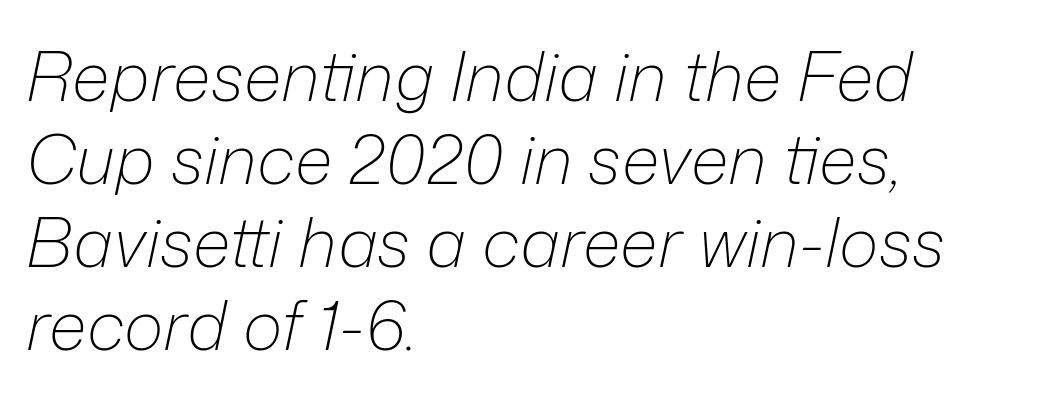
Q: Is the text bold? A: No.
Q: Is the text italic (slanted)? A: Yes, it leans right by about 12 degrees.
Q: Is the text underlined? A: No.
Q: How is the paragraph aligned? A: Left-aligned.
Q: Is the spacing between letters normal or unusually wide? A: Normal.
Q: Width (condensed, normal, or wide)? A: Normal.
Q: Stroke contrast? A: Low.
Q: x-height? A: Medium.
Q: Monospaced? A: No.
